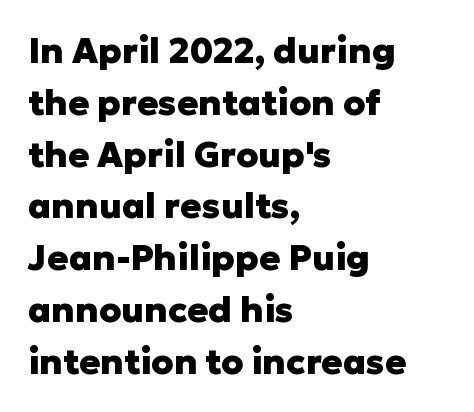
Q: Is the text bold? A: Yes.
Q: Is the text italic (slanted)? A: No, it is upright.
Q: Is the typeface a serif or a sans-serif typeface? A: Sans-serif.
Q: Is the text underlined? A: No.
Q: How is the paragraph aligned? A: Left-aligned.
Q: Is the spacing between letters normal or unusually wide? A: Normal.
Q: Is the spacing between lines tight, normal or loose? A: Normal.
Q: Width (condensed, normal, or wide)? A: Normal.
Q: Stroke contrast? A: Low.
Q: x-height? A: Medium.
Q: Monospaced? A: No.
